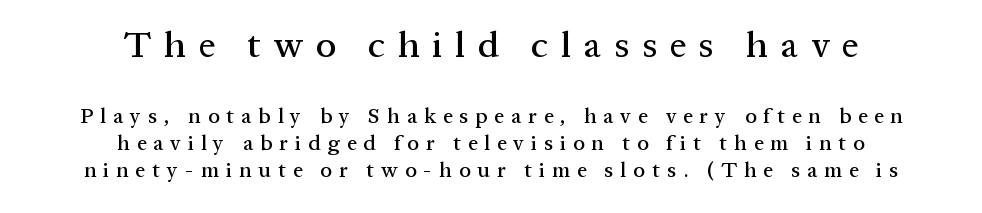
The image shows 37 px serif type, upright; set centered, normal line spacing (1.3x), unusually wide letter spacing (+0.34 em), not underlined; the first (top) block is 1.76x larger; medium stroke contrast and a medium x-height.
